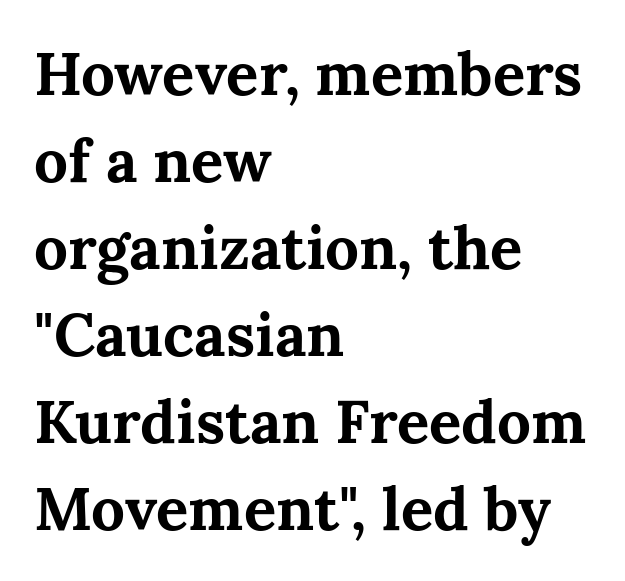
Italic? Not at all — the glyphs are vertical. How are the letters spaced? Ordinarily, with no added tracking. The block of text has a typical density, with ordinary space between rows. Does the copy run flush right? No — it runs flush left. Words float on clear page, feet unadorned. These lines are rendered in a variable-pitch font.
